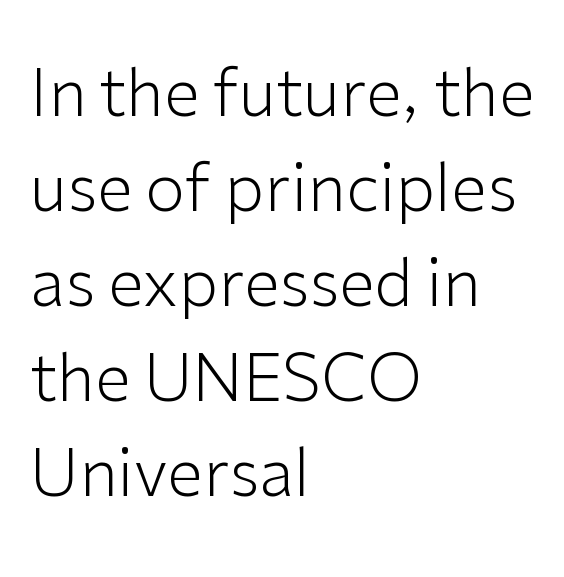
{"serif": "no", "italic": "no", "bold": "no", "weight": "light", "width": "normal", "stroke_contrast": "low", "x_height": "medium", "monospaced": "no", "underline": "no", "align": "left", "line_spacing": "normal", "line_spacing_ratio": 1.46, "letter_spacing": "normal", "letter_spacing_em": 0.0, "glyph_px": 65}
